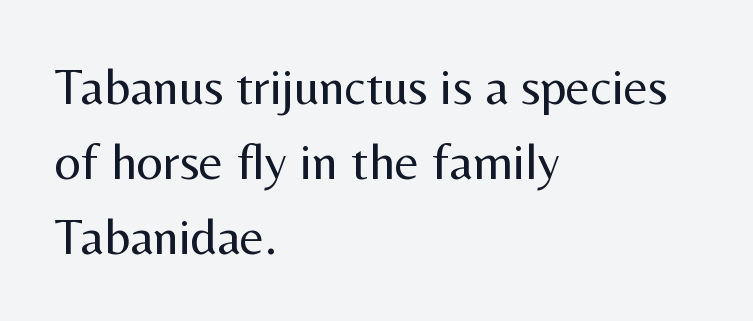
The specimen omits any rule beneath the text block's lines. Caption: face not bold, strokes unweighted. Proportional: the letters do not fall into vertical columns. Inter-character spacing is left at the font's built-in metrics.
